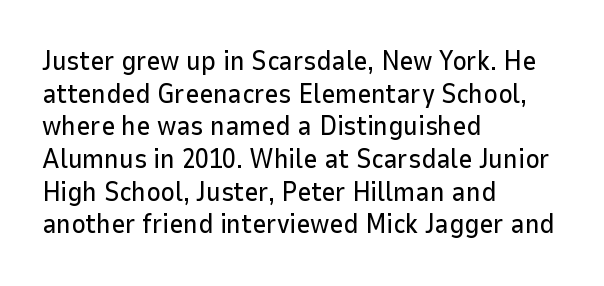
The image shows 27 px text type, upright; set left-aligned, line spacing 1.21x, normal letter spacing, not underlined.
